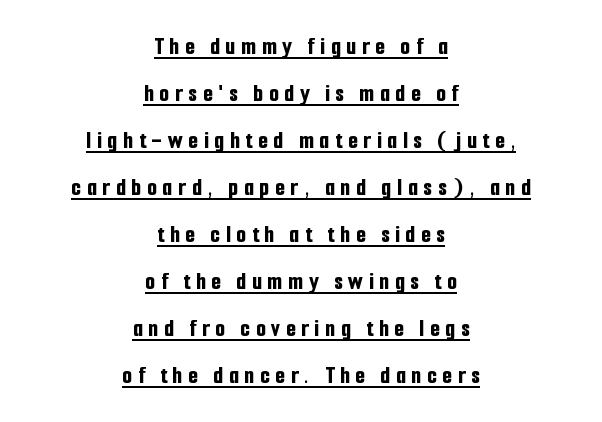
Q: Is the text bold? A: Yes.
Q: Is the text italic (slanted)? A: No, it is upright.
Q: Is the text underlined? A: Yes.
Q: How is the paragraph aligned? A: Centered.
Q: Is the spacing between letters normal or unusually wide? A: Unusually wide.
